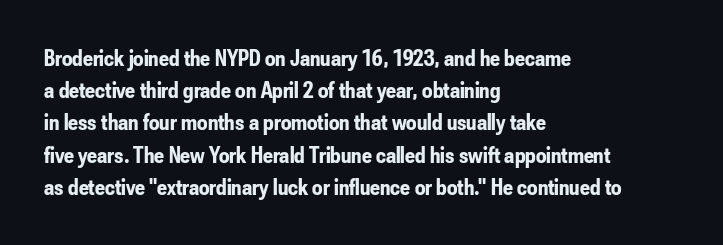
{"italic": "no", "bold": "yes", "underline": "no", "align": "left", "line_spacing": "normal", "line_spacing_ratio": 1.4, "letter_spacing": "normal", "letter_spacing_em": 0.0, "glyph_px": 23}
